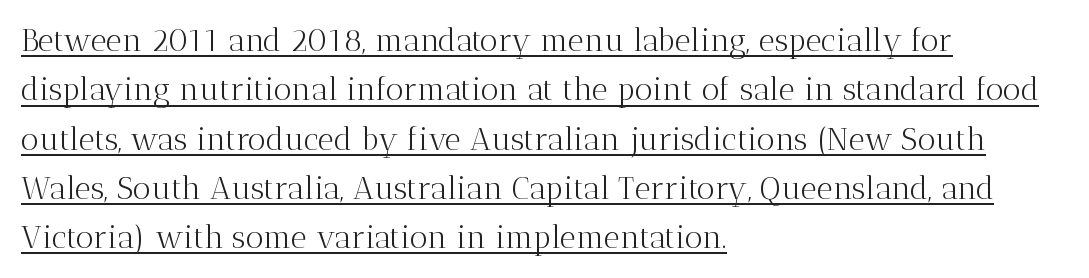
Q: Is the text bold? A: No.
Q: Is the text italic (slanted)? A: No, it is upright.
Q: Is the typeface a serif or a sans-serif typeface? A: Serif.
Q: Is the text underlined? A: Yes.
Q: How is the paragraph aligned? A: Left-aligned.
Q: Is the spacing between letters normal or unusually wide? A: Normal.
Q: Is the spacing between lines tight, normal or loose? A: Normal.
Q: Width (condensed, normal, or wide)? A: Normal.
Q: Stroke contrast? A: Medium.
Q: x-height? A: Medium.
Q: Monospaced? A: No.
